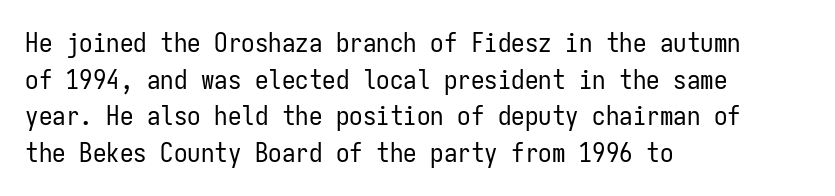
{"italic": "no", "bold": "no", "underline": "no", "align": "left", "line_spacing": "normal", "line_spacing_ratio": 1.36, "letter_spacing": "normal", "letter_spacing_em": 0.0, "glyph_px": 27}
